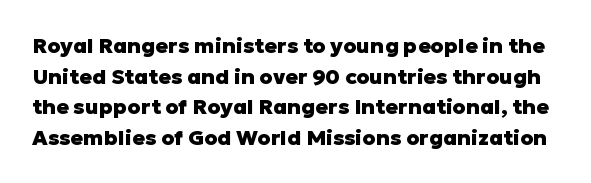
Q: Is the text bold? A: Yes.
Q: Is the text italic (slanted)? A: No, it is upright.
Q: Is the text underlined? A: No.
Q: Is the spacing between letters normal or unusually wide? A: Normal.
Q: Is the spacing between lines tight, normal or loose? A: Normal.
